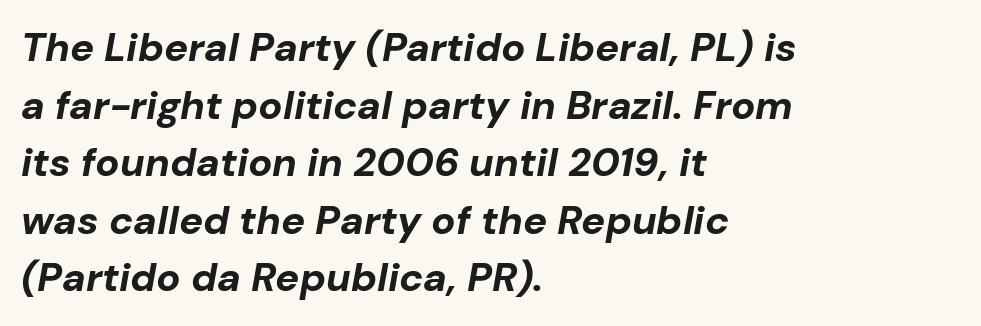
Q: Is the text bold? A: Yes.
Q: Is the text italic (slanted)? A: Yes, it leans right by about 10 degrees.
Q: Is the text underlined? A: No.
Q: How is the paragraph aligned? A: Left-aligned.
Q: Is the spacing between letters normal or unusually wide? A: Normal.
Q: Is the spacing between lines tight, normal or loose? A: Normal.
Q: Width (condensed, normal, or wide)? A: Normal.
Q: Stroke contrast? A: Low.
Q: x-height? A: Medium.
Q: Monospaced? A: No.
